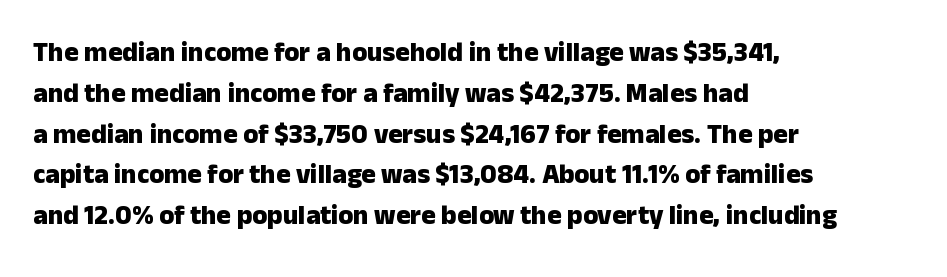
Q: Is the text bold? A: Yes.
Q: Is the text italic (slanted)? A: No, it is upright.
Q: Is the text underlined? A: No.
Q: How is the paragraph aligned? A: Left-aligned.
Q: Is the spacing between letters normal or unusually wide? A: Normal.
Q: Is the spacing between lines tight, normal or loose? A: Normal.
